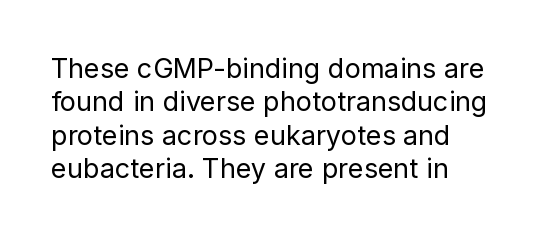
Q: Is the text bold? A: No.
Q: Is the text italic (slanted)? A: No, it is upright.
Q: Is the text underlined? A: No.
Q: How is the paragraph aligned? A: Left-aligned.
Q: Is the spacing between letters normal or unusually wide? A: Normal.
